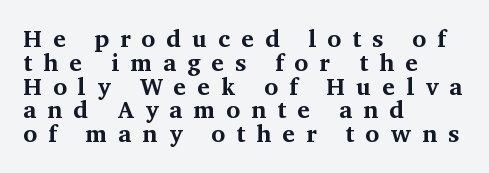
Q: Is the text bold? A: Yes.
Q: Is the text italic (slanted)? A: No, it is upright.
Q: Is the text underlined? A: No.
Q: How is the paragraph aligned? A: Left-aligned.
Q: Is the spacing between letters normal or unusually wide? A: Unusually wide.
Q: Is the spacing between lines tight, normal or loose? A: Tight.
